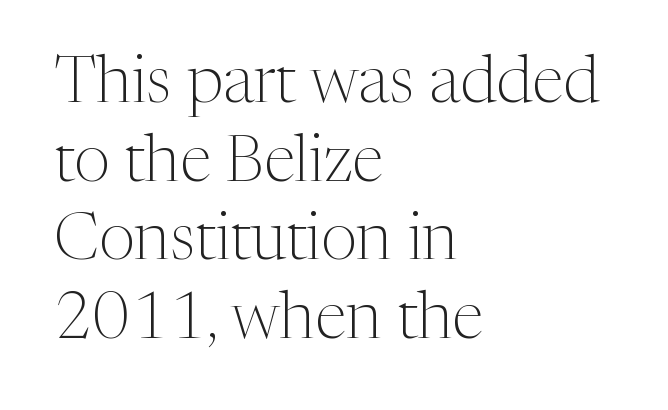
Q: Is the text bold? A: No.
Q: Is the text italic (slanted)? A: No, it is upright.
Q: Is the typeface a serif or a sans-serif typeface? A: Serif.
Q: Is the text underlined? A: No.
Q: How is the paragraph aligned? A: Left-aligned.
Q: Is the spacing between letters normal or unusually wide? A: Normal.
Q: Width (condensed, normal, or wide)? A: Normal.
Q: Stroke contrast? A: Medium.
Q: x-height? A: Medium.
Q: Monospaced? A: No.
